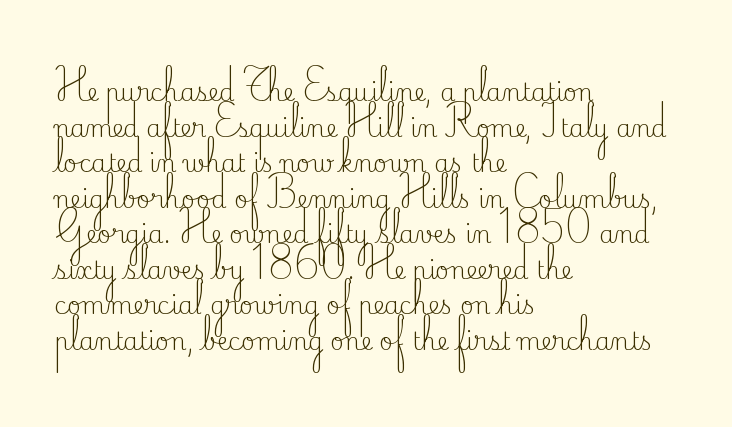
{"italic": "no", "bold": "no", "underline": "no", "align": "left", "line_spacing": "normal", "line_spacing_ratio": 1.48, "letter_spacing": "normal", "letter_spacing_em": 0.0, "glyph_px": 24}
